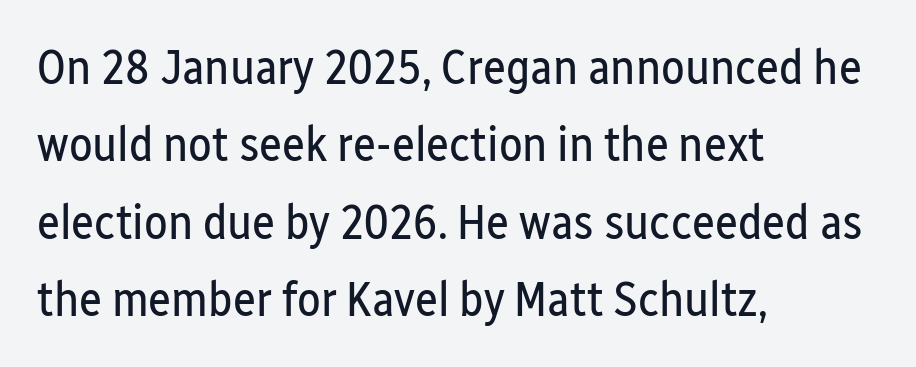
Q: Is the text bold? A: No.
Q: Is the text italic (slanted)? A: No, it is upright.
Q: Is the typeface a serif or a sans-serif typeface? A: Sans-serif.
Q: Is the text underlined? A: No.
Q: How is the paragraph aligned? A: Left-aligned.
Q: Is the spacing between letters normal or unusually wide? A: Normal.
Q: Is the spacing between lines tight, normal or loose? A: Normal.
Q: Width (condensed, normal, or wide)? A: Condensed.
Q: Stroke contrast? A: Low.
Q: x-height? A: Medium.
Q: Monospaced? A: No.
